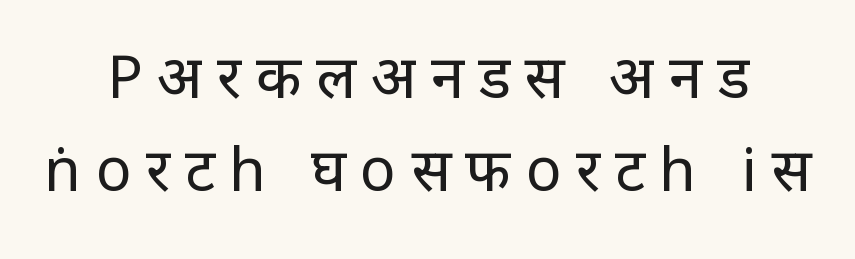
The image shows 59 px regular-weight sans-serif type, upright; set centered, normal line spacing (1.57x), unusually wide letter spacing (+0.25 em), not underlined; low stroke contrast and a large x-height.
